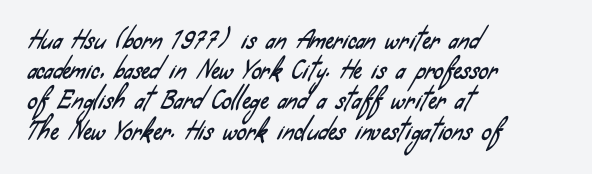
Each new line begins a customary step beneath the previous one. This rendering features lettering with no underline. This rendering uses left alignment, leaving the right contour irregular. How are the letters spaced? Ordinarily, with no added tracking.
